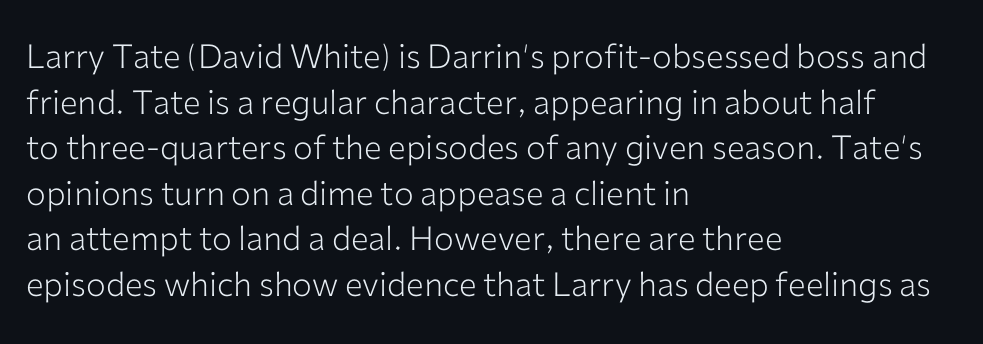
Spacing verdict: proportional, widths tailored to each character. Posture: vertical. The weight tops out at a normal text grade. A typesetter would label this face a sans. You could call the tracking neutral — neither tight nor loose. Teacher's note: observe the even left margin — that is flush-left alignment.
